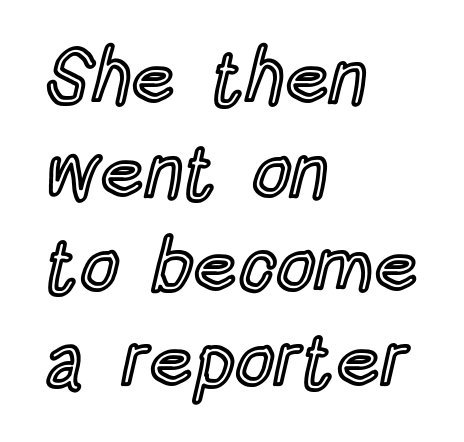
The space beneath each line is pristine and unruled. The line texture is even and compact thanks to regular tracking. The compositor pushed each line to the left boundary. You could not count columns in this text — the font is proportionally spaced.
